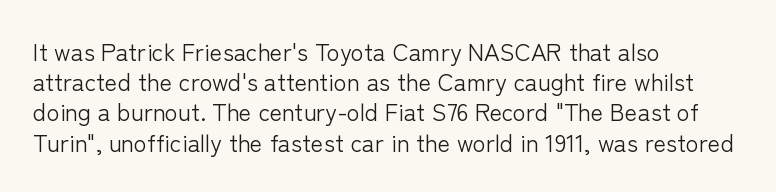
The weight would be labelled regular, book, light, or lighter still. Every stem runs plumb, perpendicular to the baseline. Descender tails drop into unmarked territory. One glance says typical: line gaps are just what's usual.
